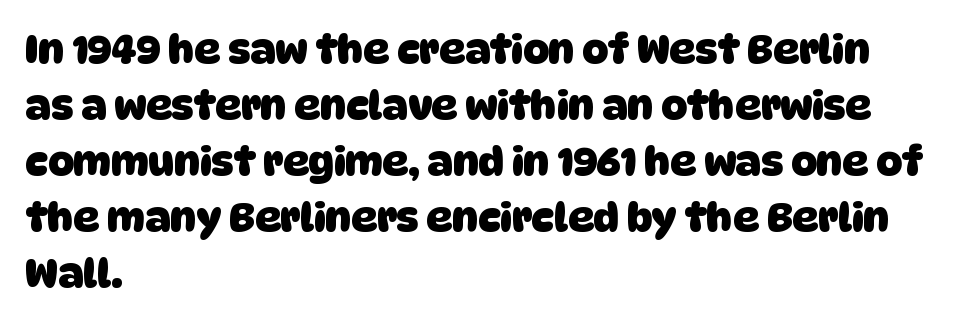
The image shows 40 px heavy sans-serif type; set left-aligned, normal line spacing (1.4x), normal letter spacing, not underlined; low stroke contrast and a large x-height.
